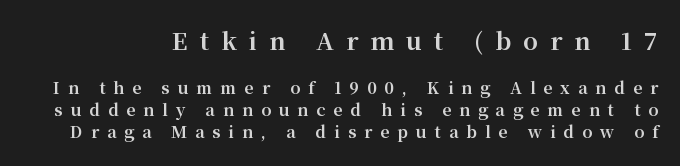
The image shows 24 px bold type, upright; set normal line spacing (1.39x), unusually wide letter spacing (+0.5 em), not underlined; the first (top) block is 1.5x larger.
